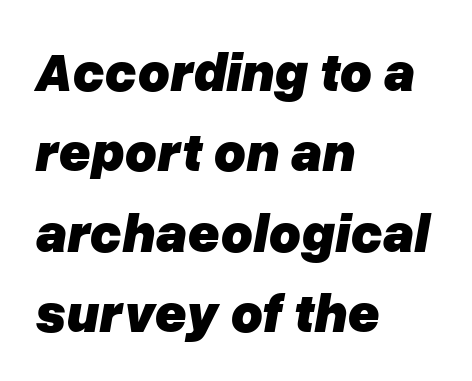
{"italic": "yes", "lean": "right", "slant_degrees": 10, "bold": "yes", "weight": "heavy", "width": "normal", "stroke_contrast": "low", "x_height": "medium", "monospaced": "no", "underline": "no", "align": "left", "line_spacing": "normal", "line_spacing_ratio": 1.46, "letter_spacing": "normal", "letter_spacing_em": 0.0, "glyph_px": 55}
